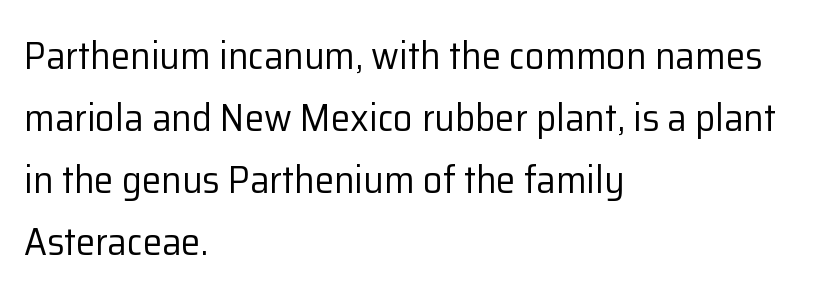
Q: Is the text bold? A: No.
Q: Is the text italic (slanted)? A: No, it is upright.
Q: Is the typeface a serif or a sans-serif typeface? A: Sans-serif.
Q: Is the text underlined? A: No.
Q: How is the paragraph aligned? A: Left-aligned.
Q: Is the spacing between letters normal or unusually wide? A: Normal.
Q: Is the spacing between lines tight, normal or loose? A: Normal.
Q: Width (condensed, normal, or wide)? A: Normal.
Q: Stroke contrast? A: Low.
Q: x-height? A: Medium.
Q: Monospaced? A: No.
